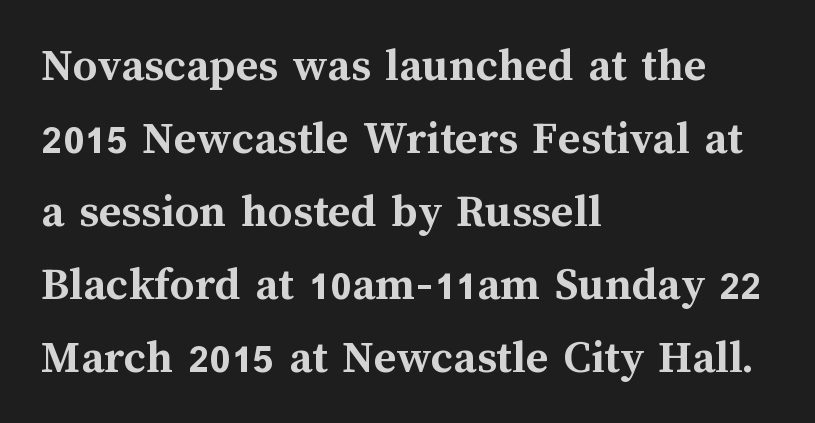
Q: Is the text bold? A: Yes.
Q: Is the text italic (slanted)? A: No, it is upright.
Q: Is the text underlined? A: No.
Q: How is the paragraph aligned? A: Left-aligned.
Q: Is the spacing between letters normal or unusually wide? A: Normal.
Q: Is the spacing between lines tight, normal or loose? A: Normal.
Q: Width (condensed, normal, or wide)? A: Normal.
Q: Stroke contrast? A: Medium.
Q: x-height? A: Medium.
Q: Monospaced? A: No.
